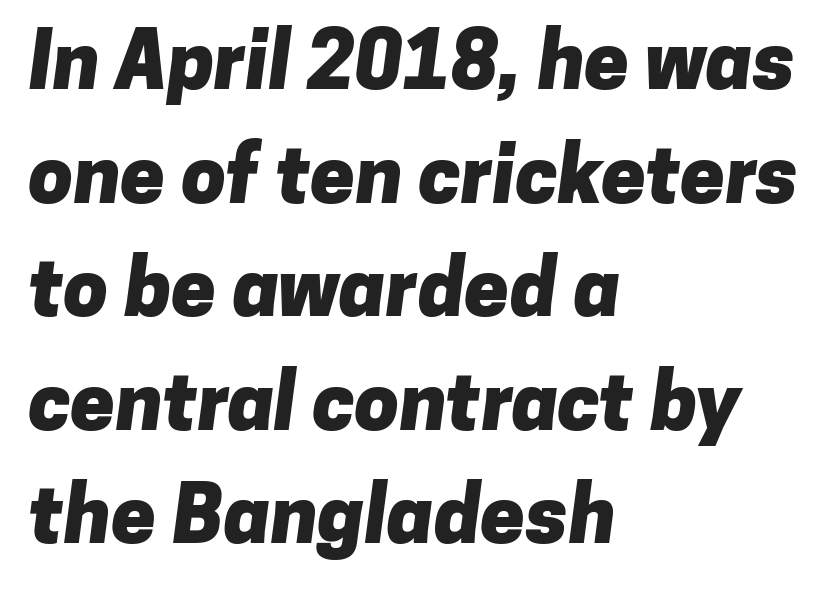
{"serif": "no", "bold": "yes", "weight": "heavy", "width": "normal", "stroke_contrast": "low", "x_height": "medium", "monospaced": "no", "underline": "no", "align": "left", "line_spacing": "normal", "line_spacing_ratio": 1.42, "letter_spacing": "normal", "letter_spacing_em": 0.0, "glyph_px": 80}
